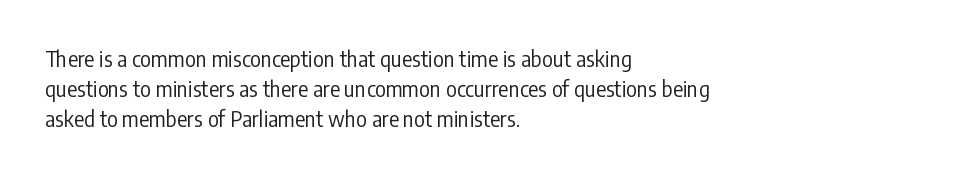
The image shows 21 px text type, upright; set left-aligned, normal line spacing (1.42x), normal letter spacing, not underlined.
